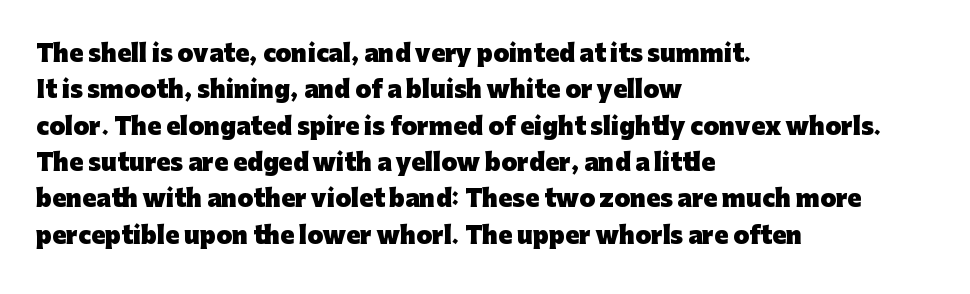
The text block is weighted toward the left margin, trailing off unevenly rightward. These lines carry a lot of weight — the face is fully bold. The letters stand upright; this is a roman face. Each row of text sits above clean, open space. This rendering leaves character spacing at its baseline value.
